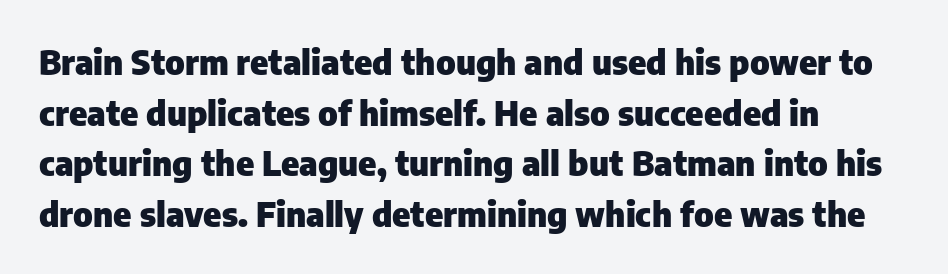
The image shows 34 px heavy sans-serif type, upright; set left-aligned, normal line spacing (1.49x), normal letter spacing, not underlined; low stroke contrast and a medium x-height.
